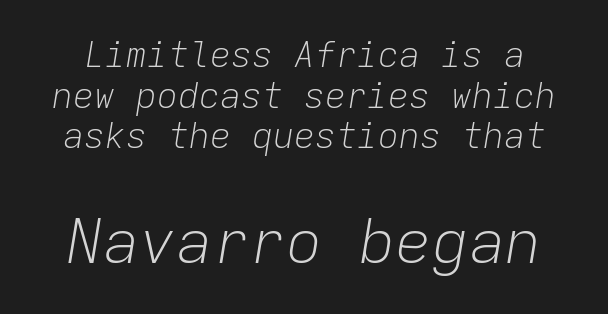
The image shows 61 px light type, italic (leaning right), monospaced; set line spacing 1.16x, normal letter spacing, not underlined; the second (bottom) block is 1.74x larger; low stroke contrast and a medium x-height.
